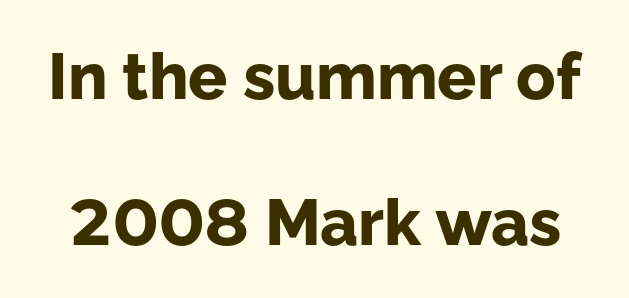
The characters look thick and weighty, a clear bold. Successive baselines arrive slowly, with a big drop between each. In terms of letterform style, serifs are entirely absent. Check under the words: just untouched page. The lettering holds an erect, upright posture throughout. The face used here is proportionally spaced, like ordinary book or web type.
